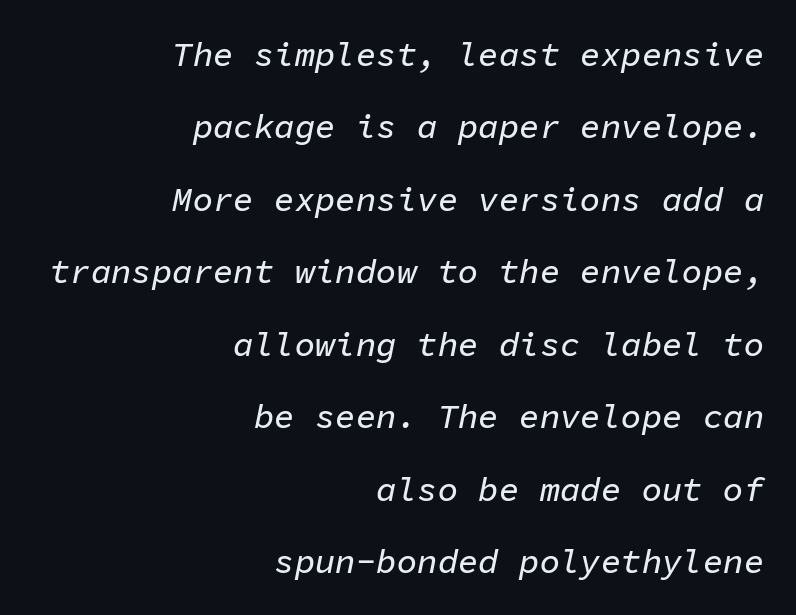
Q: Is the text italic (slanted)? A: Yes, it leans right by about 11 degrees.
Q: Is the text underlined? A: No.
Q: How is the paragraph aligned? A: Right-aligned.
Q: Is the spacing between letters normal or unusually wide? A: Normal.
Q: Is the spacing between lines tight, normal or loose? A: Loose.
Q: Width (condensed, normal, or wide)? A: Normal.
Q: Stroke contrast? A: Low.
Q: x-height? A: Medium.
Q: Monospaced? A: Yes.
